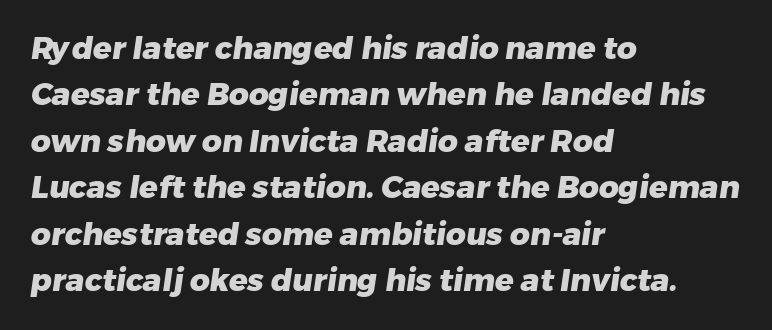
No word sits above an underline. Its strokes are broad and dark, the hallmark of bold type. A typesetter would call this proportional, since set widths differ per character. The passage is arranged the way most books set body copy — flush left. A typesetter would call this leading conventional body-copy spacing.
